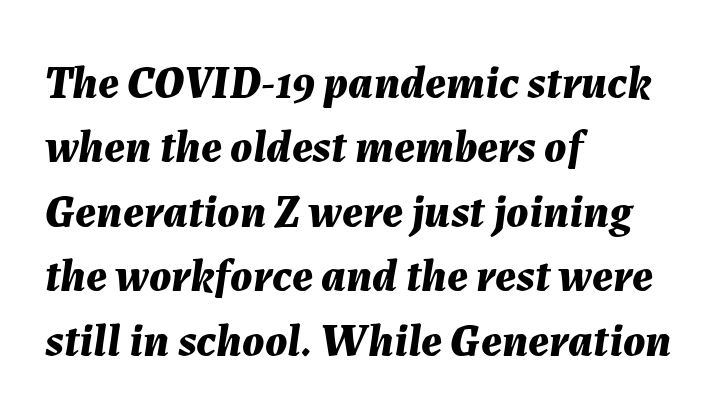
Q: Is the text bold? A: Yes.
Q: Is the text italic (slanted)? A: Yes, it leans right by about 7 degrees.
Q: Is the text underlined? A: No.
Q: How is the paragraph aligned? A: Left-aligned.
Q: Is the spacing between letters normal or unusually wide? A: Normal.
Q: Is the spacing between lines tight, normal or loose? A: Normal.
Q: Width (condensed, normal, or wide)? A: Normal.
Q: Stroke contrast? A: Medium.
Q: x-height? A: Medium.
Q: Monospaced? A: No.
